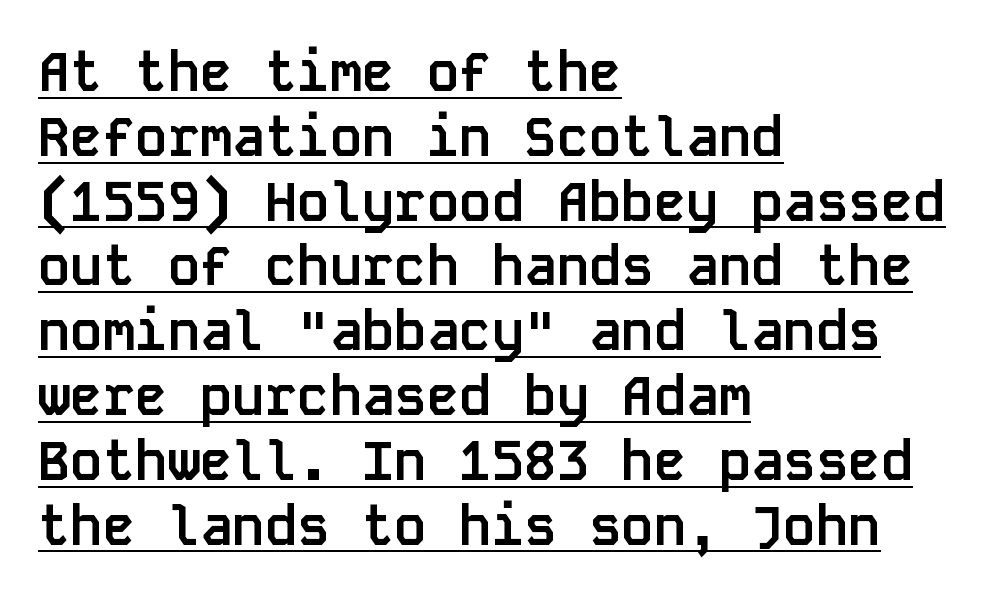
The image shows 54 px semibold sans-serif type, upright, monospaced; set left-aligned, line spacing 1.2x, normal letter spacing, underlined; low stroke contrast and a large x-height.
